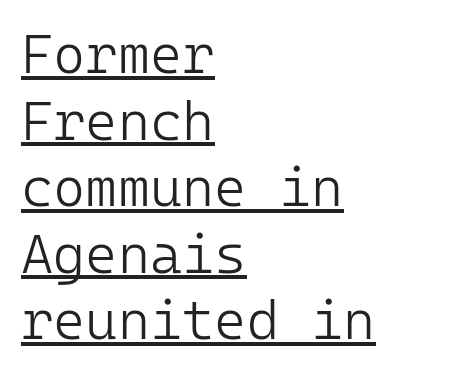
This sample uses a sans-serif face. Horizontally, the lines are justified to the leading edge only. Beneath each row of characters lies a ruled line. Every character sits straight up, as roman type does. What stands out about the letter spacing? Nothing — it is the standard amount. The strokes are not fattened; the text isn't bold.
